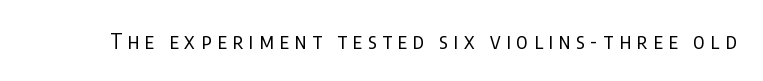
Q: Is the text bold? A: No.
Q: Is the text italic (slanted)? A: No, it is upright.
Q: Is the text underlined? A: No.
Q: Is the spacing between letters normal or unusually wide? A: Unusually wide.
